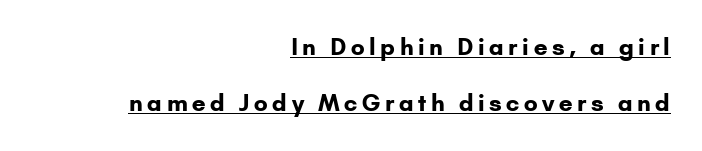
The image shows 23 px bold type, upright; set right-aligned, loose line spacing (2.44x), unusually wide letter spacing (+0.2 em), underlined.
